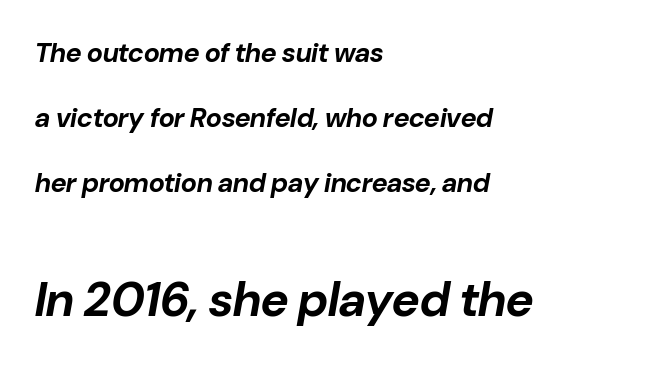
Honestly, the letter spacing is just normal — you wouldn't notice it. Note: smaller setting up top, larger setting below. The designer dialed line spacing up above the default. Is the block centered? No — it sits flush against the left margin. Any mark beneath the type? The region is blank. Each glyph is drawn with heavy, bold strokes.
